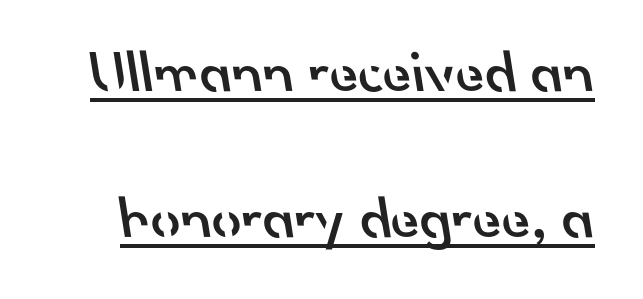
You could call the tracking neutral — neither tight nor loose. One glance says open: line gaps are wider than usual. The glyphs have the mass of a demibold cut, below bold. In designer terms, the underline attribute is active on this setting.
